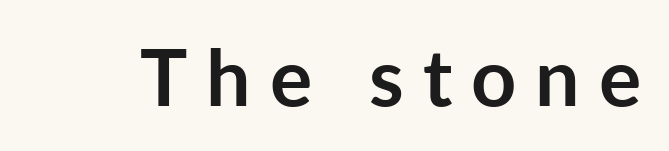
A dark, heavy texture on the line: the type is bold. The font's upright variant was chosen for this text. The text was rendered using a sans face with plain stroke endings. The strip under each line holds only bare page. Here the designer chose a conventional face with non-uniform glyph widths. The face used here is rendered with a markedly widened letterfit.
